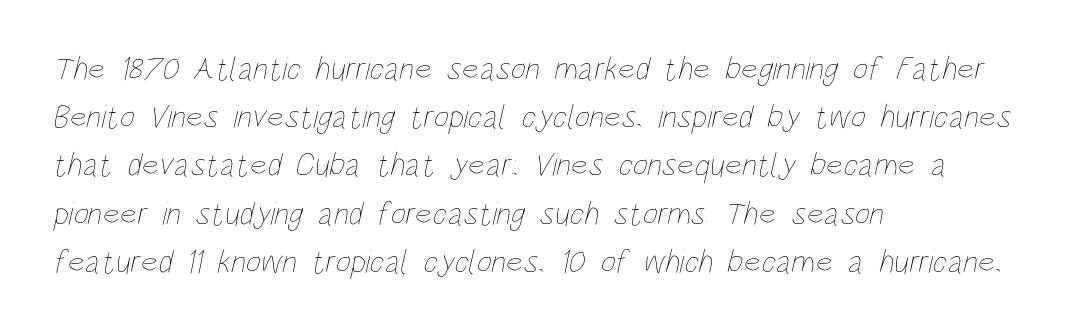
{"bold": "no", "weight": "thin", "width": "condensed", "stroke_contrast": "low", "x_height": "large", "monospaced": "no", "underline": "no", "align": "left", "line_spacing": "normal", "line_spacing_ratio": 1.46, "letter_spacing": "normal", "letter_spacing_em": 0.0, "glyph_px": 33}
